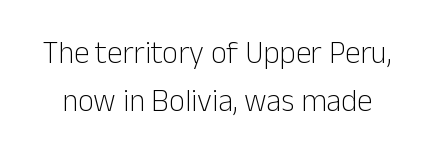
Q: Is the text bold? A: No.
Q: Is the text italic (slanted)? A: No, it is upright.
Q: Is the typeface a serif or a sans-serif typeface? A: Sans-serif.
Q: Is the text underlined? A: No.
Q: Is the spacing between letters normal or unusually wide? A: Normal.
Q: Is the spacing between lines tight, normal or loose? A: Normal.
Q: Width (condensed, normal, or wide)? A: Normal.
Q: Stroke contrast? A: Low.
Q: x-height? A: Medium.
Q: Monospaced? A: No.
